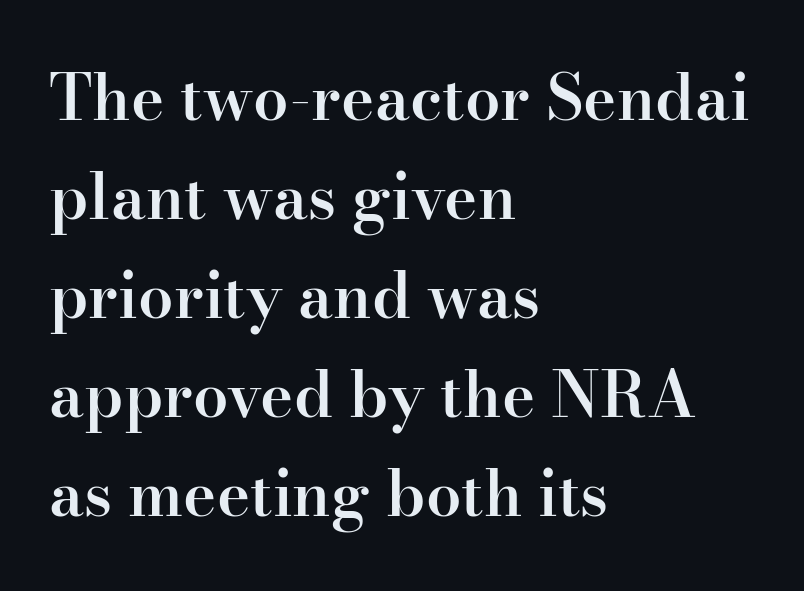
Is this a fixed-width face? No — the glyphs have proportional, varying widths. The typesetting leans somewhat heavy: a semibold. Leading: standard. The lines in this sample share a left origin and differ only in where they stop.
